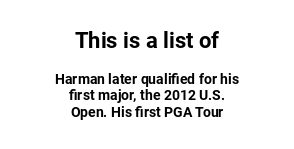
Any mark beneath the type? The region is blank. I'd describe the lettering as bold — thick and assertive. A typesetter would call this zero additional tracking. Casual observation: everything's sitting right in the middle.
